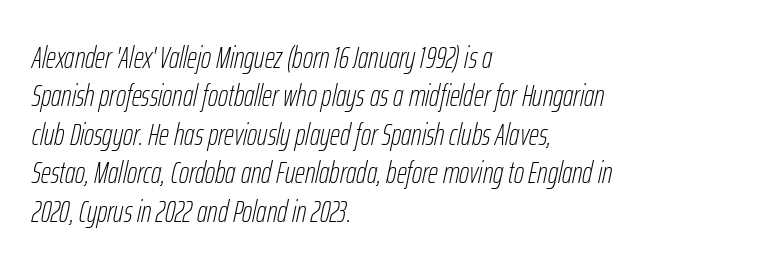
{"italic": "yes", "lean": "right", "slant_degrees": 12, "bold": "no", "weight": "thin", "width": "condensed", "stroke_contrast": "low", "x_height": "medium", "monospaced": "no", "underline": "no", "align": "left", "line_spacing_ratio": 1.24, "letter_spacing": "normal", "letter_spacing_em": 0.0, "glyph_px": 31}
